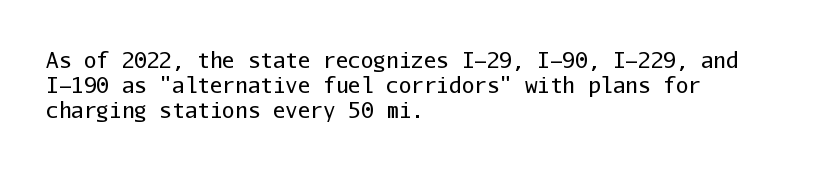
The image shows 21 px text type, upright; set left-aligned, line spacing 1.2x, normal letter spacing, not underlined.
